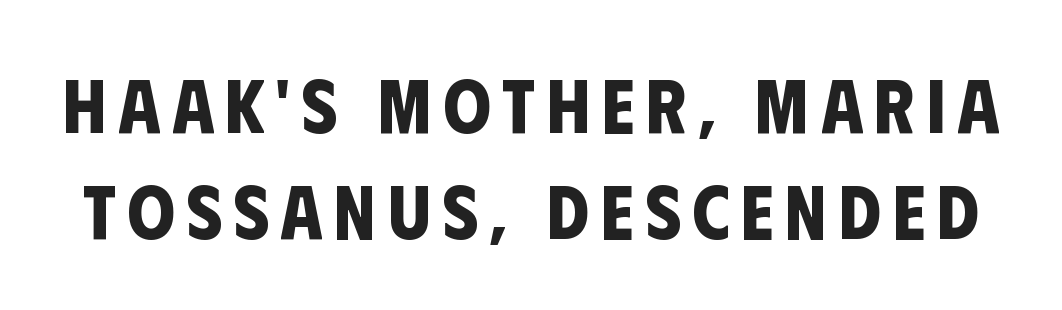
The string is rendered with underlining switched off. The face used here is proportionally spaced, like ordinary book or web type. These words are printed bold, with thick strokes throughout. Regarding leading, the lines here are spaced in the standard way.
